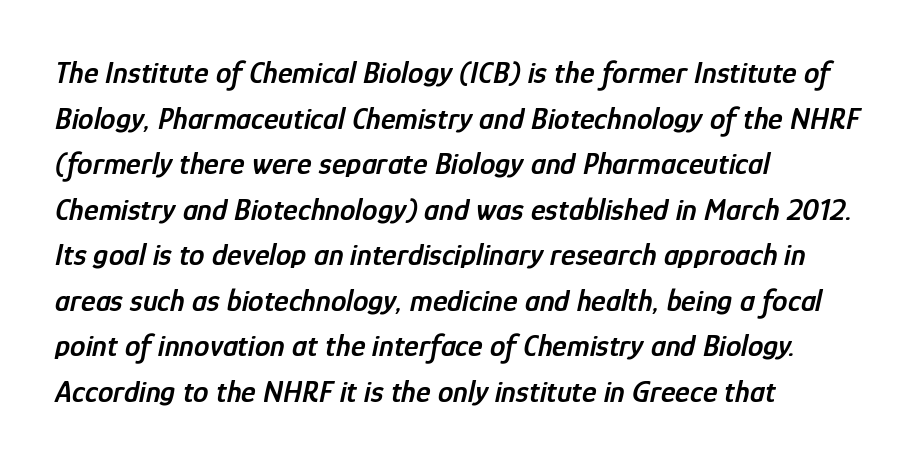
The image shows 31 px semibold, condensed type, italic (leaning right); set left-aligned, normal line spacing (1.47x), normal letter spacing, not underlined; low stroke contrast and a medium x-height.
